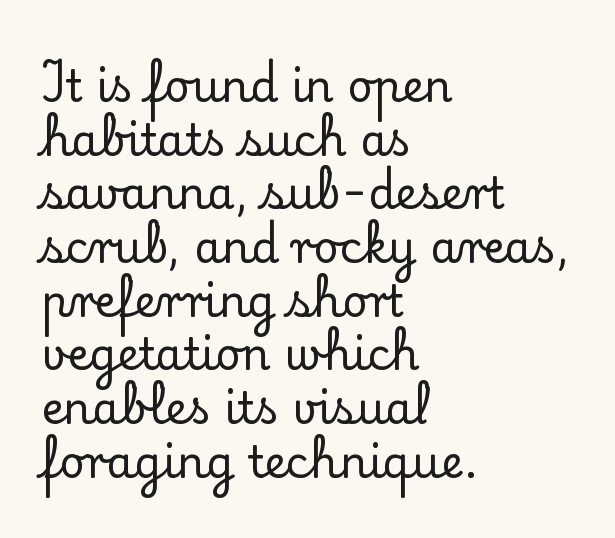
{"serif": "yes", "italic": "no", "width": "normal", "stroke_contrast": "low", "x_height": "small", "monospaced": "no", "underline": "no", "align": "left", "line_spacing_ratio": 1.22, "letter_spacing": "normal", "letter_spacing_em": 0.0, "glyph_px": 44}
